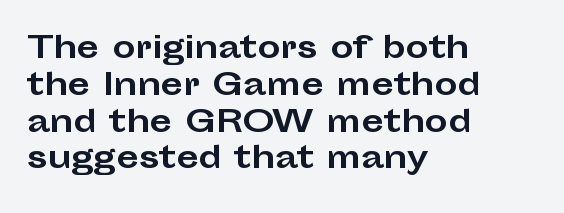
The image shows 29 px bold, wide sans-serif type, upright; set left-aligned, normal line spacing (1.27x), normal letter spacing, not underlined; low stroke contrast and a medium x-height.
